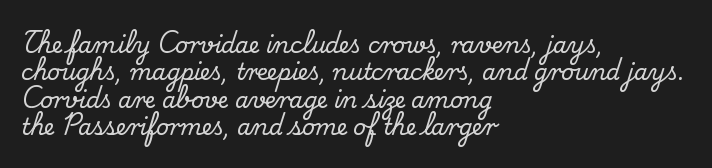
{"underline": "no", "align": "left", "line_spacing_ratio": 1.24, "letter_spacing": "normal", "letter_spacing_em": 0.0, "glyph_px": 22}
